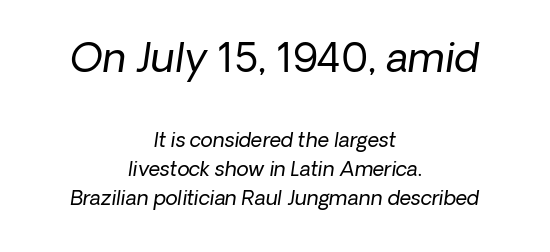
{"serif": "no", "bold": "no", "weight": "regular", "width": "normal", "stroke_contrast": "low", "x_height": "medium", "monospaced": "no", "underline": "no", "align": "center", "line_spacing": "normal", "line_spacing_ratio": 1.45, "letter_spacing": "normal", "letter_spacing_em": 0.0, "larger_block": "first", "size_ratio": 2.0, "glyph_px": 40}
